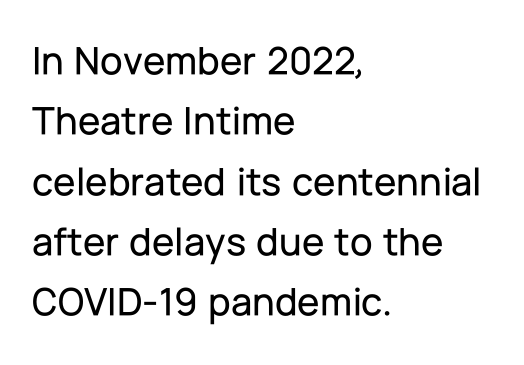
Q: Is the text italic (slanted)? A: No, it is upright.
Q: Is the typeface a serif or a sans-serif typeface? A: Sans-serif.
Q: Is the text underlined? A: No.
Q: How is the paragraph aligned? A: Left-aligned.
Q: Is the spacing between letters normal or unusually wide? A: Normal.
Q: Is the spacing between lines tight, normal or loose? A: Normal.
Q: Width (condensed, normal, or wide)? A: Normal.
Q: Stroke contrast? A: Low.
Q: x-height? A: Medium.
Q: Monospaced? A: No.
